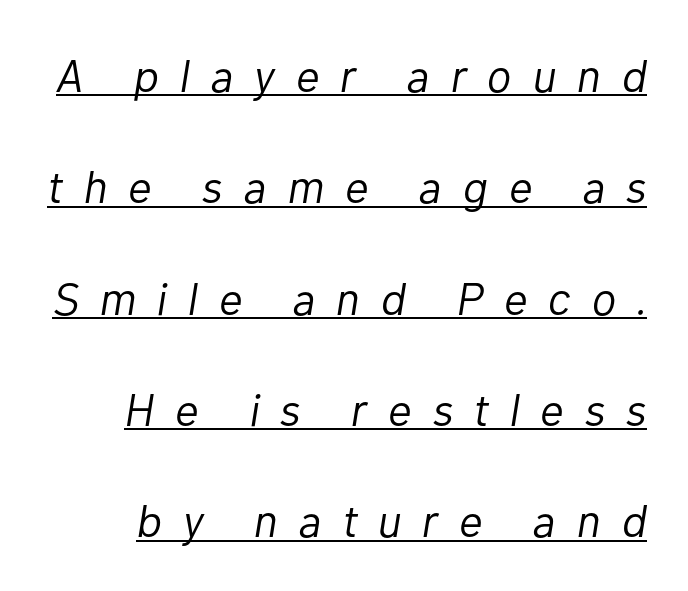
Q: Is the text bold? A: No.
Q: Is the text italic (slanted)? A: Yes, it leans right by about 10 degrees.
Q: Is the text underlined? A: Yes.
Q: Is the spacing between letters normal or unusually wide? A: Unusually wide.
Q: Is the spacing between lines tight, normal or loose? A: Loose.
Q: Width (condensed, normal, or wide)? A: Normal.
Q: Stroke contrast? A: Low.
Q: x-height? A: Medium.
Q: Monospaced? A: No.
